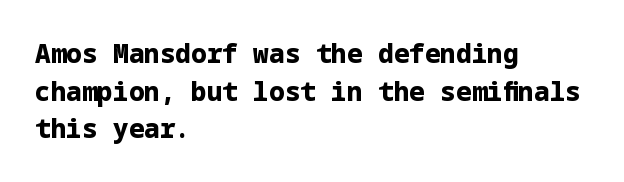
The image shows 26 px bold type, upright; set left-aligned, normal line spacing (1.45x), normal letter spacing, not underlined.
